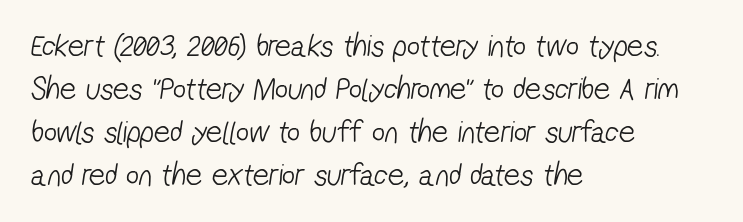
{"serif": "no", "bold": "no", "weight": "light", "width": "condensed", "stroke_contrast": "low", "x_height": "medium", "monospaced": "no", "underline": "no", "align": "left", "line_spacing": "normal", "line_spacing_ratio": 1.34, "letter_spacing": "normal", "letter_spacing_em": 0.0, "glyph_px": 32}
